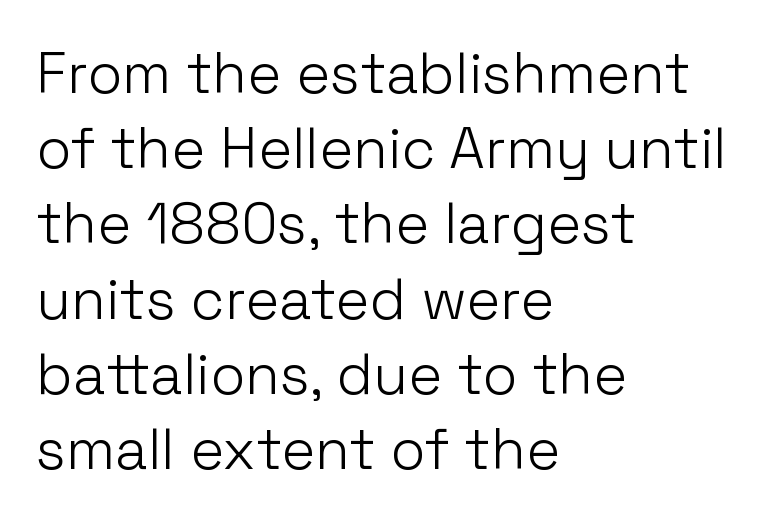
The glyphs in this specimen are sans serif. Characters remain perfectly vertical along every line. Rows of type keep a routine distance in the vertical direction. The passage shown is typed in a proportional face where columns would drift. The typeface has the unassuming heft of standard copy or less.
